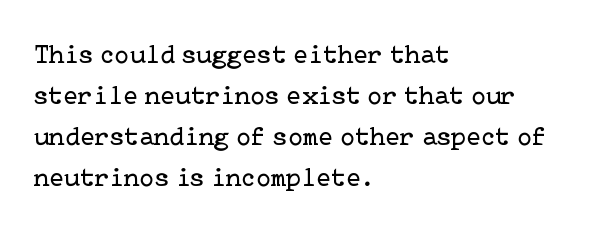
{"italic": "no", "bold": "no", "underline": "no", "align": "left", "line_spacing": "normal", "line_spacing_ratio": 1.52, "letter_spacing": "normal", "letter_spacing_em": 0.0, "glyph_px": 27}
